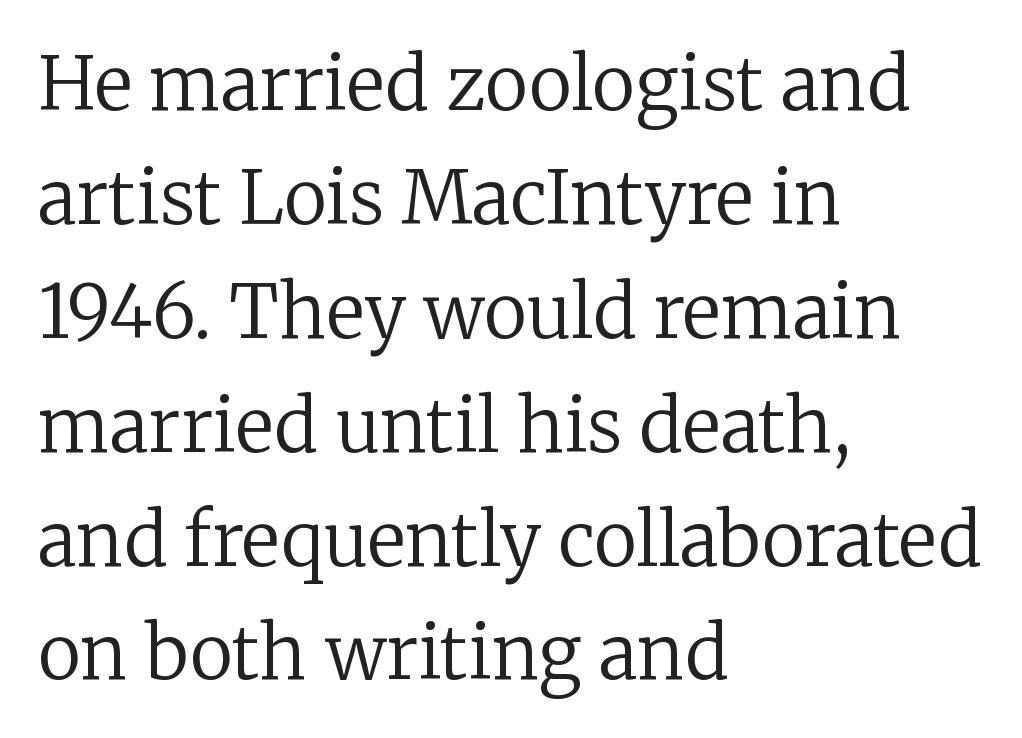
{"serif": "yes", "italic": "no", "bold": "no", "weight": "regular", "width": "normal", "stroke_contrast": "low", "x_height": "medium", "monospaced": "no", "underline": "no", "align": "left", "line_spacing": "normal", "line_spacing_ratio": 1.56, "letter_spacing": "normal", "letter_spacing_em": 0.0, "glyph_px": 73}
